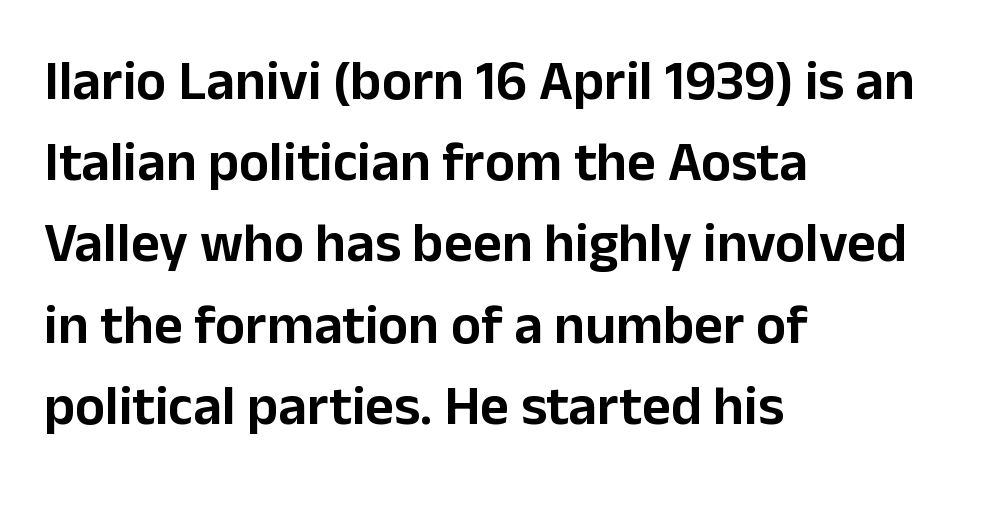
{"serif": "no", "italic": "no", "width": "normal", "stroke_contrast": "low", "x_height": "medium", "monospaced": "no", "underline": "no", "align": "left", "line_spacing": "normal", "line_spacing_ratio": 1.45, "letter_spacing": "normal", "letter_spacing_em": 0.0, "glyph_px": 56}
